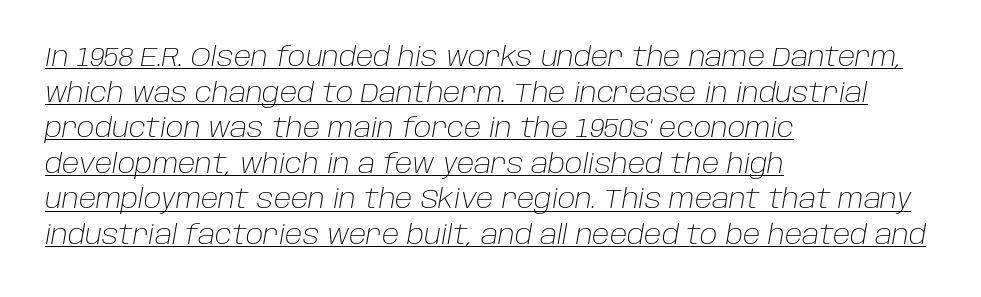
The image shows 26 px text type, italic (leaning right); set left-aligned, normal line spacing (1.37x), normal letter spacing, underlined.
